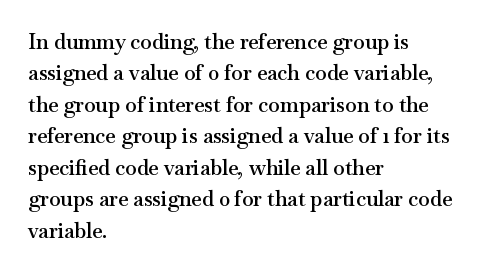
{"italic": "no", "bold": "semi", "underline": "no", "align": "left", "line_spacing": "normal", "line_spacing_ratio": 1.5, "letter_spacing": "normal", "letter_spacing_em": 0.0, "glyph_px": 21}
